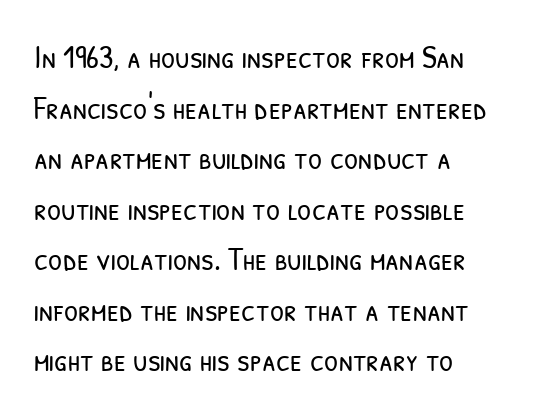
Q: Is the text bold? A: No.
Q: Is the typeface a serif or a sans-serif typeface? A: Sans-serif.
Q: Is the text underlined? A: No.
Q: How is the paragraph aligned? A: Left-aligned.
Q: Is the spacing between letters normal or unusually wide? A: Normal.
Q: Is the spacing between lines tight, normal or loose? A: Normal.
Q: Width (condensed, normal, or wide)? A: Condensed.
Q: Stroke contrast? A: Low.
Q: x-height? A: Medium.
Q: Monospaced? A: No.
